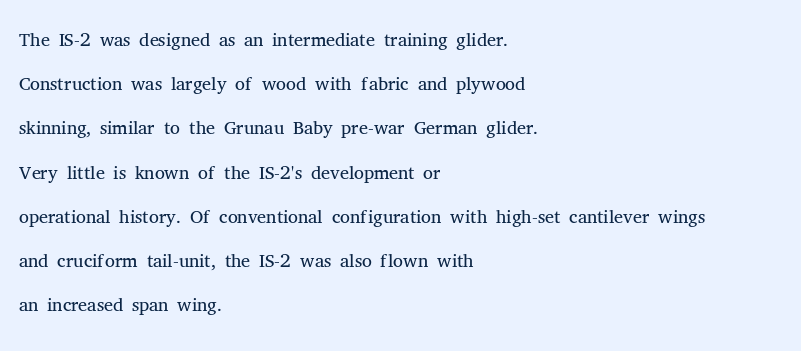
Q: Is the text bold? A: No.
Q: Is the text italic (slanted)? A: No, it is upright.
Q: Is the typeface a serif or a sans-serif typeface? A: Serif.
Q: Is the text underlined? A: No.
Q: How is the paragraph aligned? A: Left-aligned.
Q: Is the spacing between letters normal or unusually wide? A: Normal.
Q: Is the spacing between lines tight, normal or loose? A: Normal.
Q: Width (condensed, normal, or wide)? A: Normal.
Q: Stroke contrast? A: Medium.
Q: x-height? A: Medium.
Q: Monospaced? A: No.
